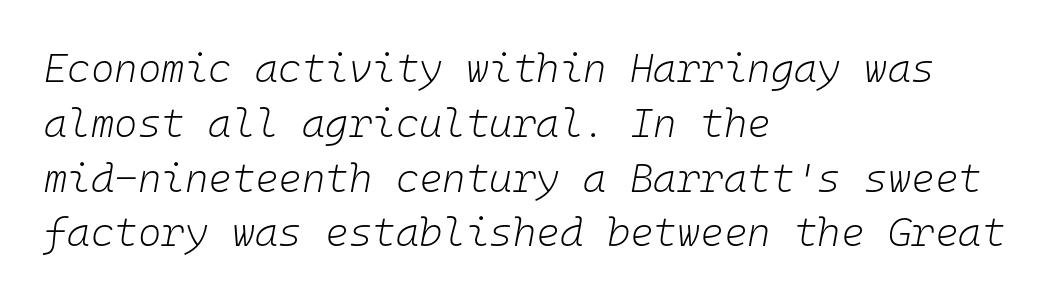
The setting favours the left margin, as ordinary paragraphs usually do. Nobody drew a line under any word here. The passage shown has conventional tracking throughout. The passage shown is not bold in any degree. The axis of the letterforms is tilted away from vertical. Think of a typewriter: that constant character pitch is what you see here.
